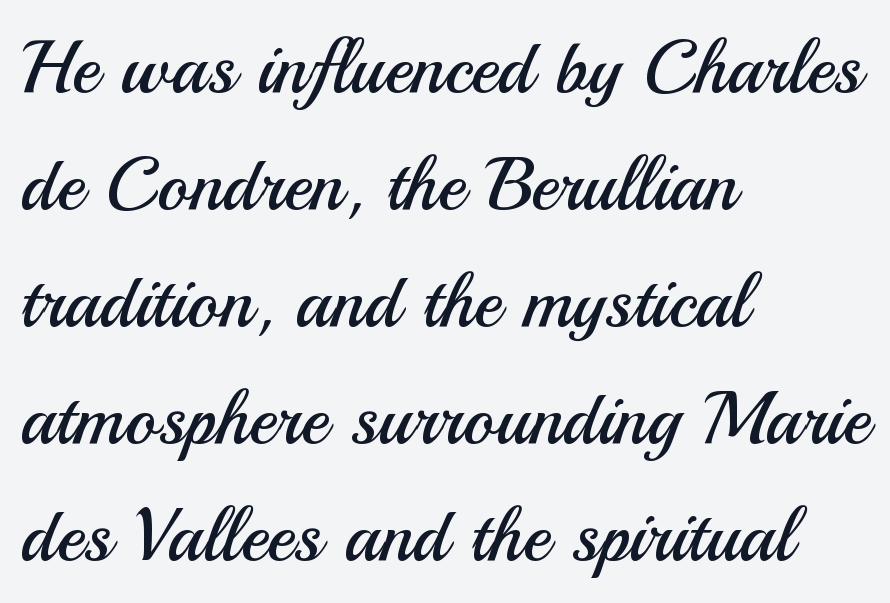
{"serif": "no", "bold": "no", "weight": "regular", "width": "normal", "stroke_contrast": "medium", "x_height": "small", "monospaced": "no", "underline": "no", "align": "left", "line_spacing": "normal", "line_spacing_ratio": 1.56, "letter_spacing": "normal", "letter_spacing_em": 0.0, "glyph_px": 75}
